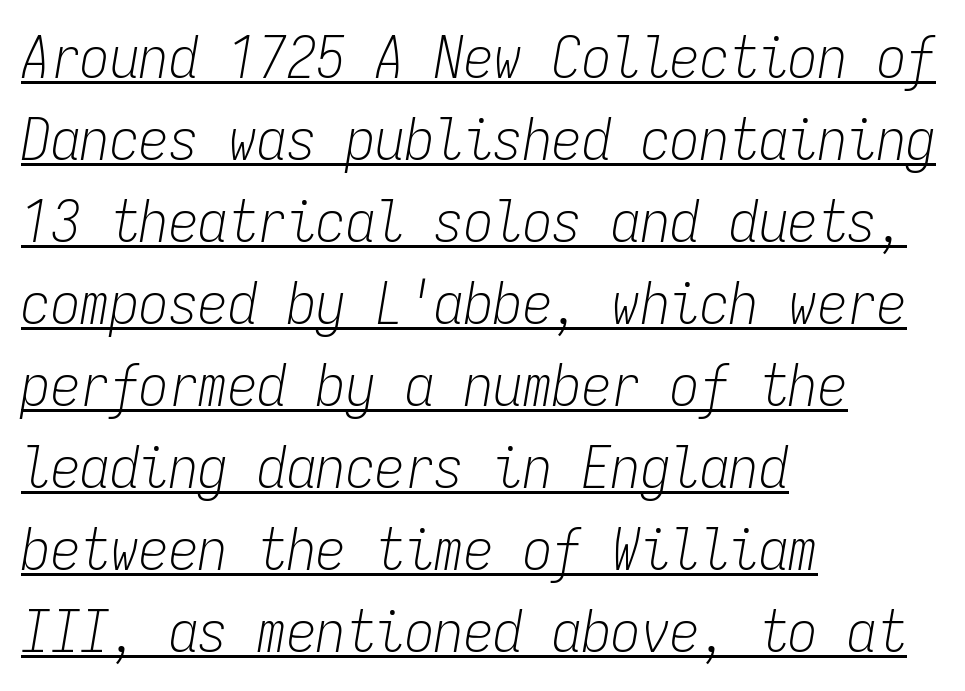
Q: Is the text bold? A: No.
Q: Is the text italic (slanted)? A: Yes, it leans right by about 9 degrees.
Q: Is the text underlined? A: Yes.
Q: How is the paragraph aligned? A: Left-aligned.
Q: Is the spacing between letters normal or unusually wide? A: Normal.
Q: Is the spacing between lines tight, normal or loose? A: Normal.
Q: Width (condensed, normal, or wide)? A: Condensed.
Q: Stroke contrast? A: Low.
Q: x-height? A: Medium.
Q: Monospaced? A: Yes.
